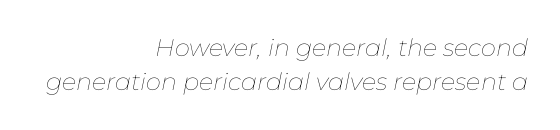
{"italic": "yes", "lean": "right", "slant_degrees": 11, "bold": "no", "underline": "no", "align": "right", "line_spacing": "normal", "line_spacing_ratio": 1.42, "letter_spacing": "normal", "letter_spacing_em": 0.0, "glyph_px": 24}
